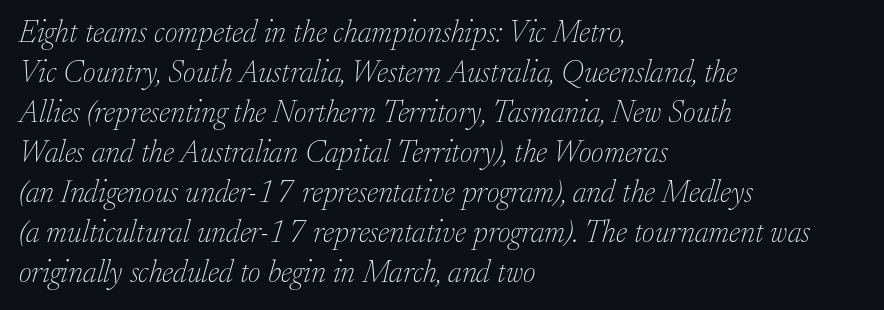
If you measured baseline to baseline, you'd find a middling distance. Teacher's note: observe the even left margin — that is flush-left alignment. Classification — serif. Inter-character spacing is left at the font's built-in metrics.
